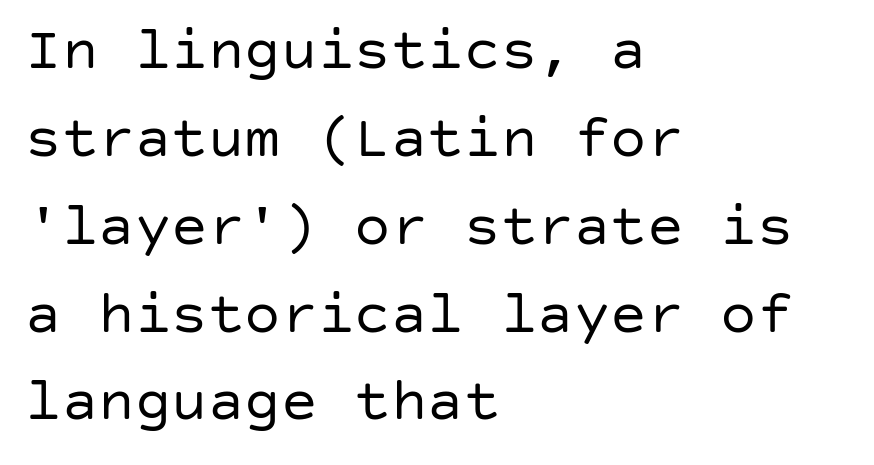
Q: Is the text bold? A: No.
Q: Is the text italic (slanted)? A: No, it is upright.
Q: Is the typeface a serif or a sans-serif typeface? A: Sans-serif.
Q: Is the text underlined? A: No.
Q: How is the paragraph aligned? A: Left-aligned.
Q: Is the spacing between letters normal or unusually wide? A: Normal.
Q: Is the spacing between lines tight, normal or loose? A: Normal.
Q: Width (condensed, normal, or wide)? A: Normal.
Q: Stroke contrast? A: Low.
Q: x-height? A: Large.
